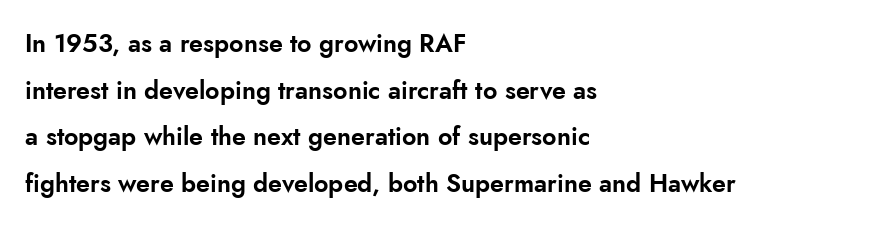
Q: Is the text italic (slanted)? A: No, it is upright.
Q: Is the text underlined? A: No.
Q: How is the paragraph aligned? A: Left-aligned.
Q: Is the spacing between letters normal or unusually wide? A: Normal.
